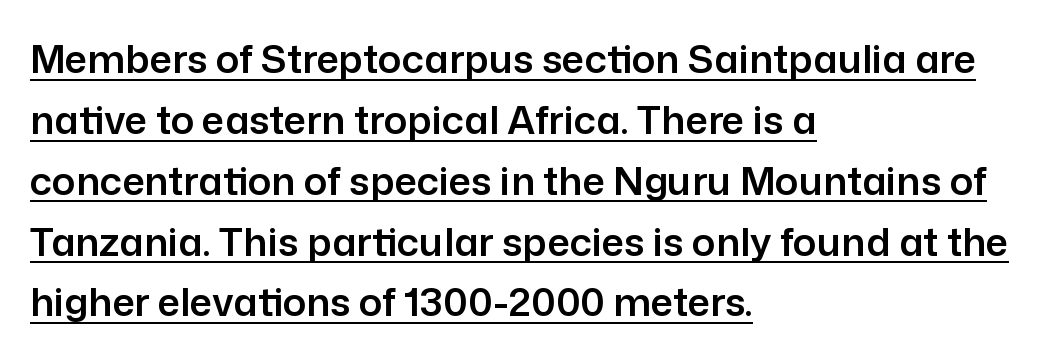
The image shows 39 px sans-serif type, upright; set left-aligned, normal line spacing (1.56x), normal letter spacing, underlined; low stroke contrast and a medium x-height.
